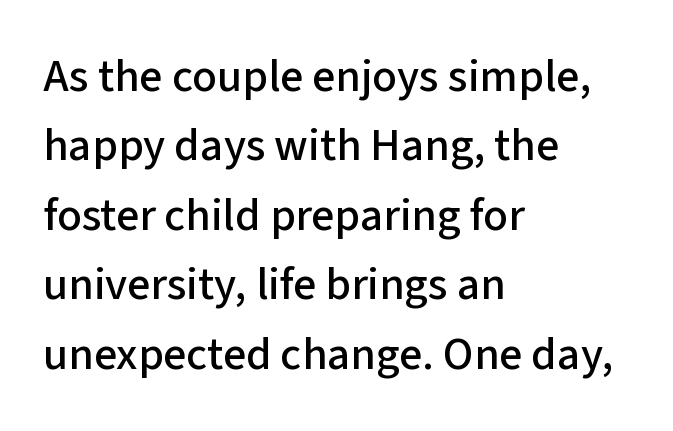
The image shows 46 px sans-serif type, upright; set left-aligned, normal line spacing (1.51x), normal letter spacing, not underlined; low stroke contrast and a medium x-height.
